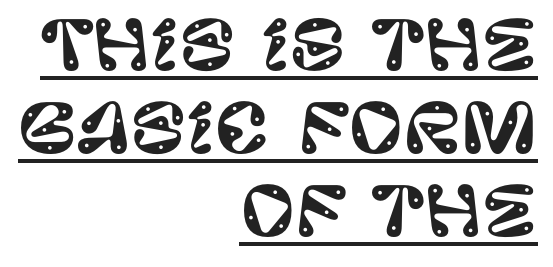
The image shows 67 px sans-serif type; set right-aligned, line spacing 1.24x, normal letter spacing, underlined; low stroke contrast and a large x-height.
